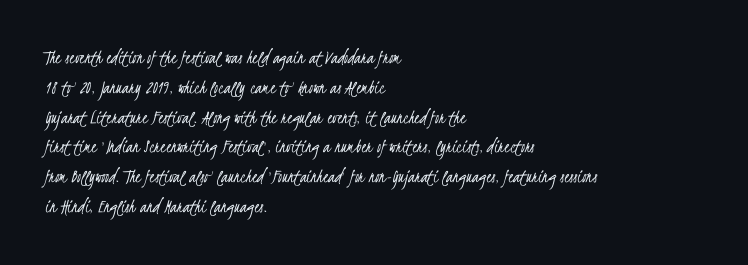
Q: Is the text bold? A: No.
Q: Is the text underlined? A: No.
Q: How is the paragraph aligned? A: Left-aligned.
Q: Is the spacing between letters normal or unusually wide? A: Normal.
Q: Is the spacing between lines tight, normal or loose? A: Normal.
